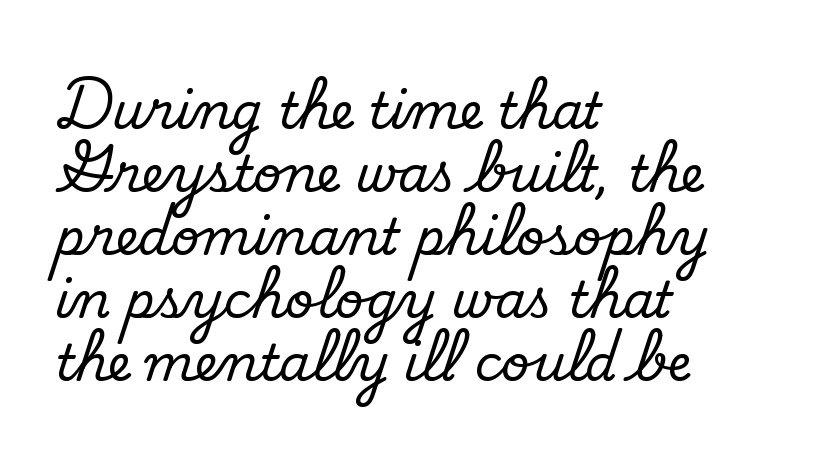
The image shows 50 px regular-weight sans-serif type; set left-aligned, normal line spacing (1.26x), normal letter spacing, not underlined; low stroke contrast and a small x-height.
